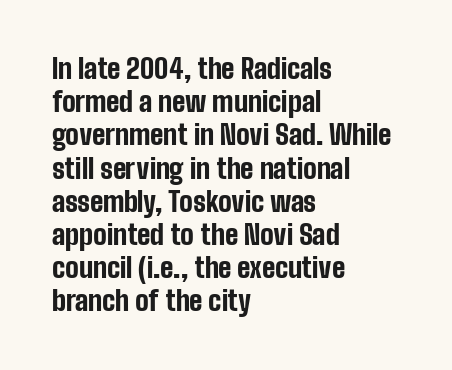
The image shows 27 px bold type, upright; set left-aligned, line spacing 1.23x, normal letter spacing, not underlined.
